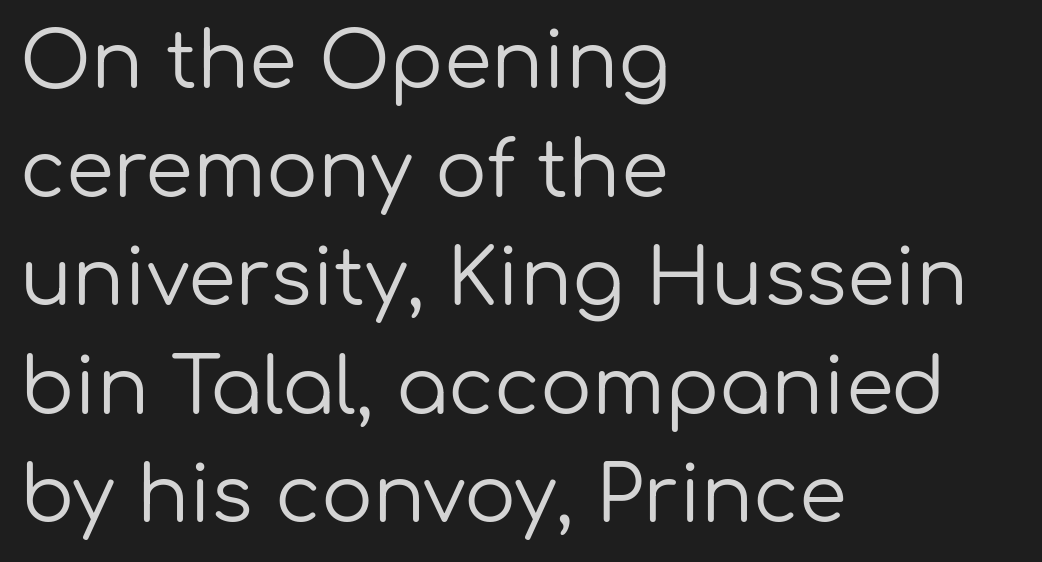
{"serif": "no", "italic": "no", "bold": "no", "weight": "regular", "width": "normal", "stroke_contrast": "low", "x_height": "medium", "monospaced": "no", "underline": "no", "align": "left", "line_spacing": "normal", "line_spacing_ratio": 1.41, "letter_spacing": "normal", "letter_spacing_em": 0.0, "glyph_px": 77}
